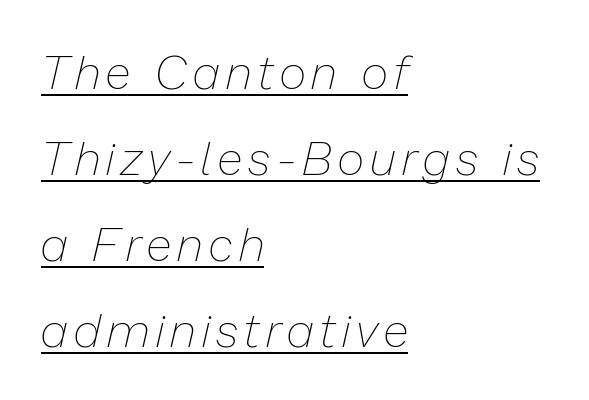
{"italic": "yes", "lean": "right", "slant_degrees": 13, "bold": "no", "weight": "thin", "width": "normal", "stroke_contrast": "low", "x_height": "medium", "monospaced": "no", "underline": "yes", "align": "left", "line_spacing_ratio": 1.83, "glyph_px": 47}
